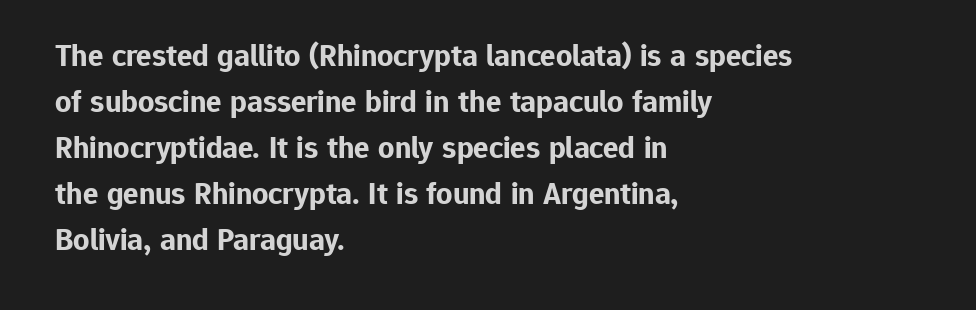
Q: Is the text bold? A: Yes.
Q: Is the text italic (slanted)? A: No, it is upright.
Q: Is the typeface a serif or a sans-serif typeface? A: Sans-serif.
Q: Is the text underlined? A: No.
Q: How is the paragraph aligned? A: Left-aligned.
Q: Is the spacing between letters normal or unusually wide? A: Normal.
Q: Is the spacing between lines tight, normal or loose? A: Normal.
Q: Width (condensed, normal, or wide)? A: Normal.
Q: Stroke contrast? A: Low.
Q: x-height? A: Medium.
Q: Monospaced? A: No.
